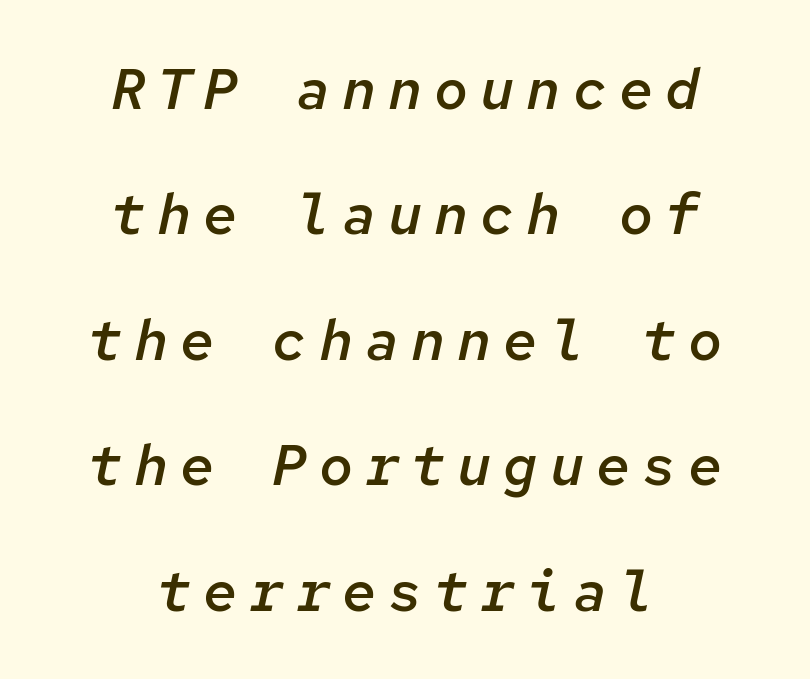
{"italic": "yes", "lean": "right", "slant_degrees": 12, "bold": "semi", "weight": "semibold", "width": "normal", "stroke_contrast": "low", "x_height": "medium", "monospaced": "yes", "underline": "no", "align": "center", "line_spacing": "loose", "line_spacing_ratio": 2.2, "letter_spacing": "wide", "letter_spacing_em": 0.21, "glyph_px": 57}
